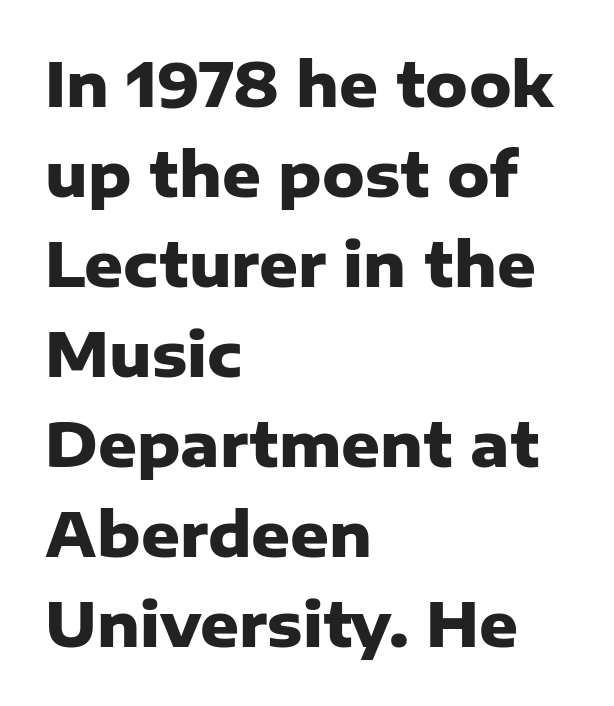
{"serif": "no", "italic": "no", "bold": "yes", "weight": "heavy", "width": "normal", "stroke_contrast": "low", "x_height": "medium", "monospaced": "no", "underline": "no", "align": "left", "line_spacing": "normal", "line_spacing_ratio": 1.5, "letter_spacing": "normal", "letter_spacing_em": 0.0, "glyph_px": 60}
